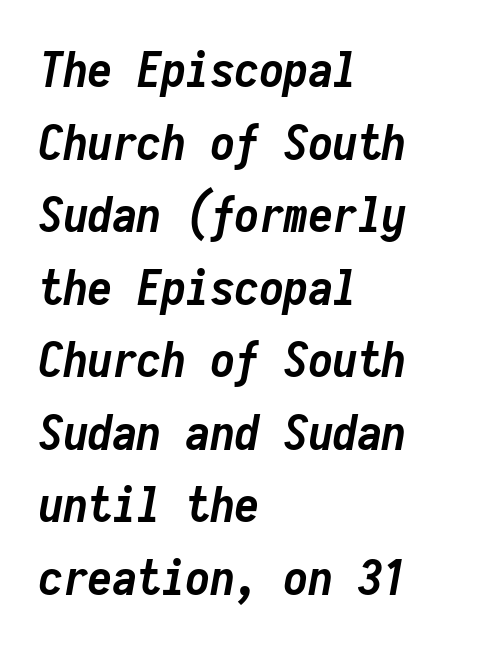
{"italic": "yes", "lean": "right", "slant_degrees": 10, "bold": "yes", "weight": "semibold", "width": "condensed", "stroke_contrast": "low", "x_height": "medium", "monospaced": "yes", "underline": "no", "align": "left", "line_spacing": "normal", "line_spacing_ratio": 1.48, "letter_spacing": "normal", "letter_spacing_em": 0.0, "glyph_px": 49}
